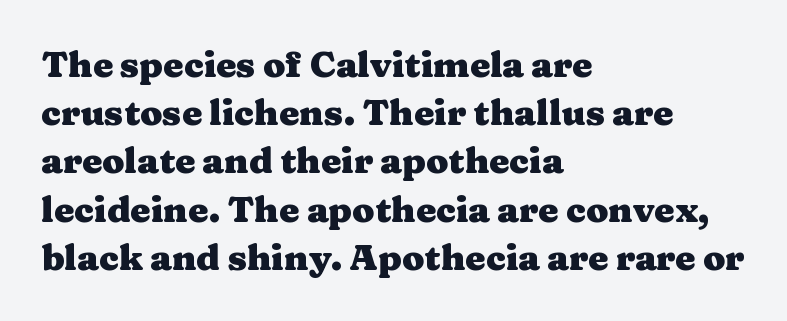
{"serif": "yes", "italic": "no", "bold": "yes", "weight": "heavy", "width": "wide", "stroke_contrast": "medium", "x_height": "medium", "monospaced": "no", "underline": "no", "align": "left", "line_spacing": "normal", "line_spacing_ratio": 1.34, "letter_spacing": "normal", "letter_spacing_em": 0.0, "glyph_px": 36}
